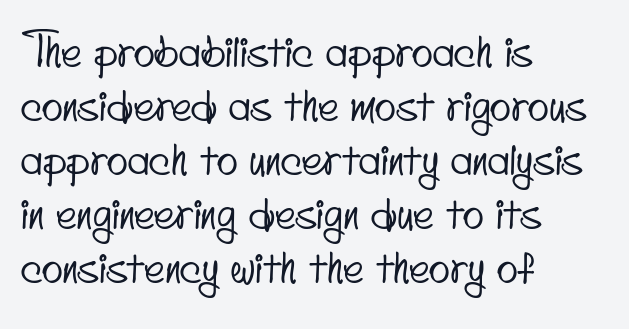
{"serif": "no", "width": "condensed", "stroke_contrast": "low", "x_height": "small", "monospaced": "no", "underline": "no", "align": "left", "line_spacing_ratio": 1.23, "letter_spacing": "normal", "letter_spacing_em": 0.0, "glyph_px": 44}
